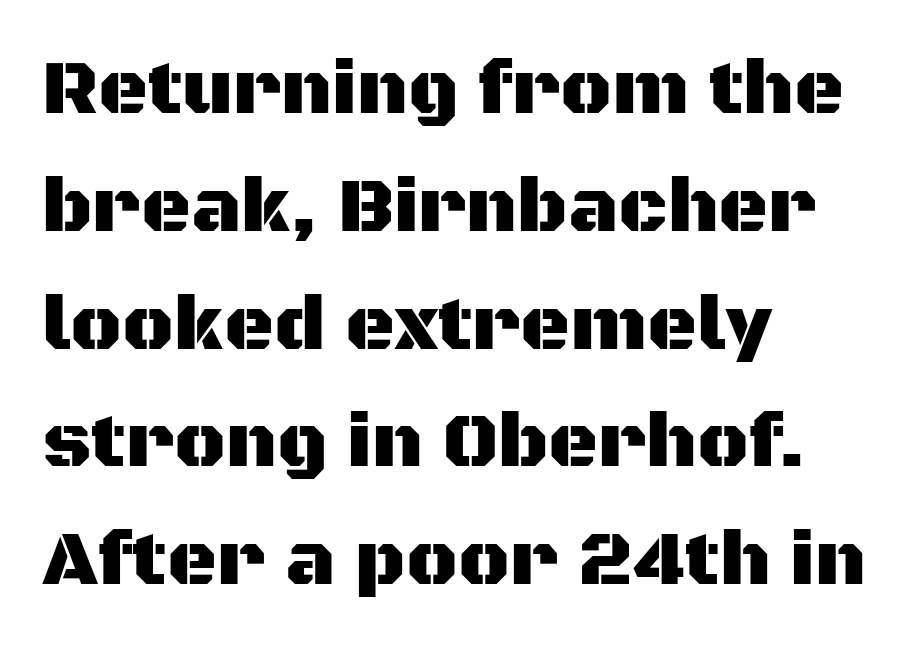
Q: Is the text italic (slanted)? A: No, it is upright.
Q: Is the typeface a serif or a sans-serif typeface? A: Sans-serif.
Q: Is the text underlined? A: No.
Q: How is the paragraph aligned? A: Left-aligned.
Q: Is the spacing between letters normal or unusually wide? A: Normal.
Q: Is the spacing between lines tight, normal or loose? A: Normal.
Q: Width (condensed, normal, or wide)? A: Normal.
Q: Stroke contrast? A: Medium.
Q: x-height? A: Large.
Q: Monospaced? A: No.
